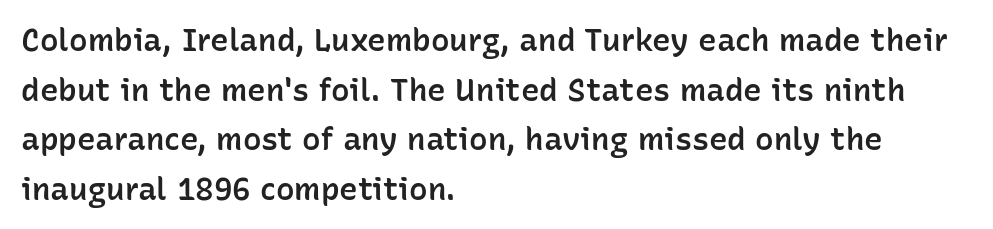
The image shows 31 px semibold sans-serif type, upright; set left-aligned, normal line spacing (1.6x), normal letter spacing, not underlined; low stroke contrast and a medium x-height.
